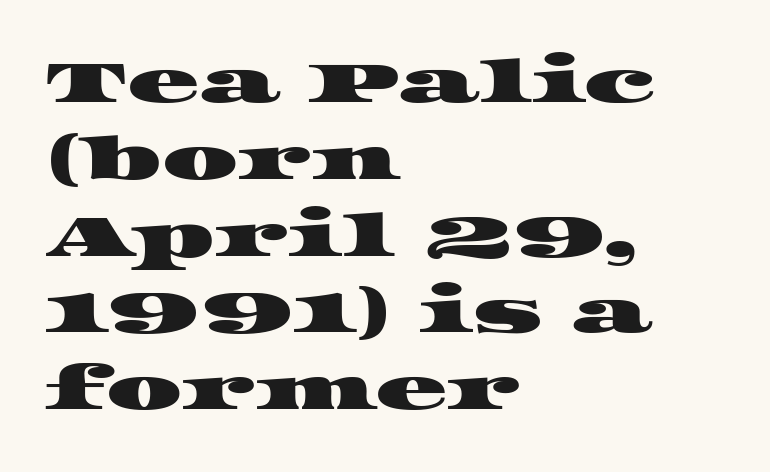
Q: Is the typeface a serif or a sans-serif typeface? A: Serif.
Q: Is the text underlined? A: No.
Q: How is the paragraph aligned? A: Left-aligned.
Q: Is the spacing between letters normal or unusually wide? A: Normal.
Q: Is the spacing between lines tight, normal or loose? A: Normal.
Q: Width (condensed, normal, or wide)? A: Wide.
Q: Stroke contrast? A: High.
Q: x-height? A: Large.
Q: Monospaced? A: No.
